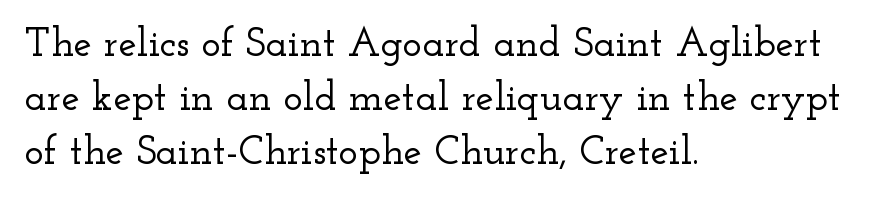
Q: Is the text italic (slanted)? A: No, it is upright.
Q: Is the typeface a serif or a sans-serif typeface? A: Serif.
Q: Is the text underlined? A: No.
Q: How is the paragraph aligned? A: Left-aligned.
Q: Is the spacing between letters normal or unusually wide? A: Normal.
Q: Is the spacing between lines tight, normal or loose? A: Normal.
Q: Width (condensed, normal, or wide)? A: Wide.
Q: Stroke contrast? A: Low.
Q: x-height? A: Small.
Q: Monospaced? A: No.
